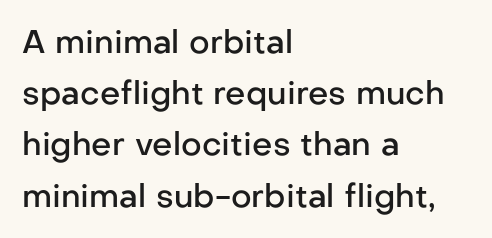
Q: Is the text bold? A: Semi-bold.
Q: Is the text italic (slanted)? A: No, it is upright.
Q: Is the typeface a serif or a sans-serif typeface? A: Sans-serif.
Q: Is the text underlined? A: No.
Q: How is the paragraph aligned? A: Left-aligned.
Q: Is the spacing between letters normal or unusually wide? A: Normal.
Q: Is the spacing between lines tight, normal or loose? A: Normal.
Q: Width (condensed, normal, or wide)? A: Normal.
Q: Stroke contrast? A: Low.
Q: x-height? A: Medium.
Q: Monospaced? A: No.
